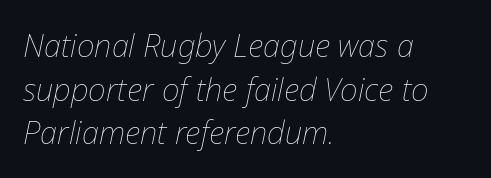
The passage shown is typed in a proportional face where columns would drift. Vertical stems look standard width or narrower in stroke. Characters follow at the spacing the type designer built in. The glyphs look as if they've been sheared to an angle. Horizontally, the lines are justified to the leading edge only. Lines of text with bare space underneath.
